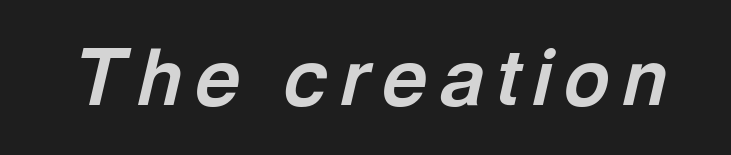
{"italic": "yes", "lean": "right", "slant_degrees": 13, "bold": "yes", "weight": "bold", "width": "normal", "x_height": "medium", "monospaced": "no", "underline": "no", "glyph_px": 78}
